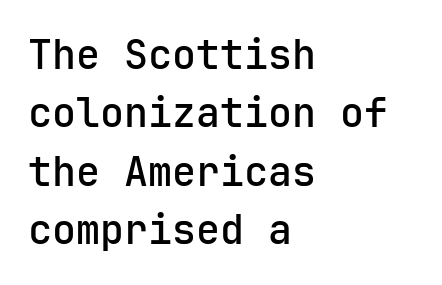
The image shows 40 px sans-serif type, upright, monospaced; set left-aligned, normal line spacing (1.46x), normal letter spacing, not underlined; low stroke contrast and a medium x-height.
